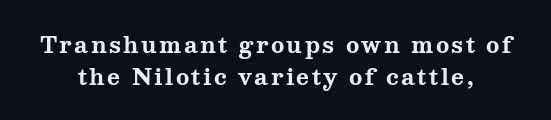
The image shows 22 px bold type, upright; set normal line spacing (1.44x), not underlined.
